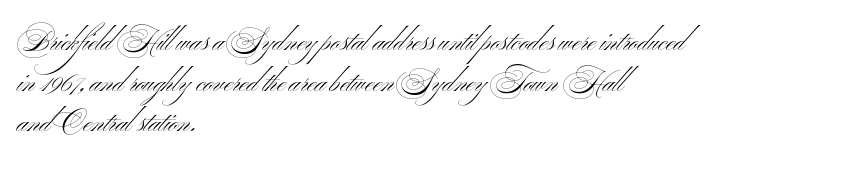
Q: Is the text bold? A: No.
Q: Is the text italic (slanted)? A: Yes.
Q: Is the typeface a serif or a sans-serif typeface? A: Sans-serif.
Q: Is the text underlined? A: No.
Q: How is the paragraph aligned? A: Left-aligned.
Q: Is the spacing between letters normal or unusually wide? A: Normal.
Q: Is the spacing between lines tight, normal or loose? A: Normal.
Q: Width (condensed, normal, or wide)? A: Wide.
Q: Stroke contrast? A: Medium.
Q: x-height? A: Small.
Q: Monospaced? A: No.
